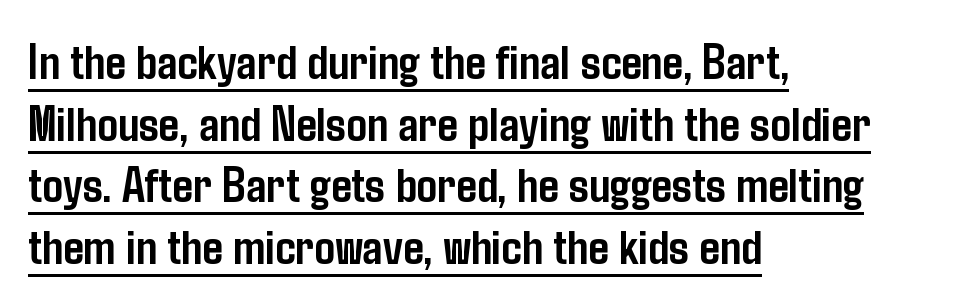
Q: Is the text bold? A: Yes.
Q: Is the text italic (slanted)? A: No, it is upright.
Q: Is the typeface a serif or a sans-serif typeface? A: Sans-serif.
Q: Is the text underlined? A: Yes.
Q: How is the paragraph aligned? A: Left-aligned.
Q: Is the spacing between letters normal or unusually wide? A: Normal.
Q: Width (condensed, normal, or wide)? A: Condensed.
Q: Stroke contrast? A: Low.
Q: x-height? A: Medium.
Q: Monospaced? A: No.
